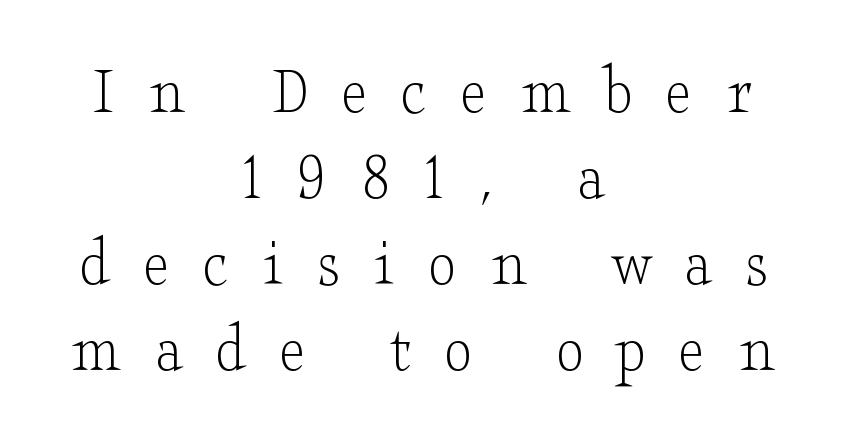
{"serif": "yes", "italic": "no", "bold": "no", "weight": "light", "width": "wide", "stroke_contrast": "low", "x_height": "small", "monospaced": "no", "underline": "no", "align": "center", "line_spacing_ratio": 1.23, "letter_spacing": "wide", "letter_spacing_em": 0.48, "glyph_px": 70}
